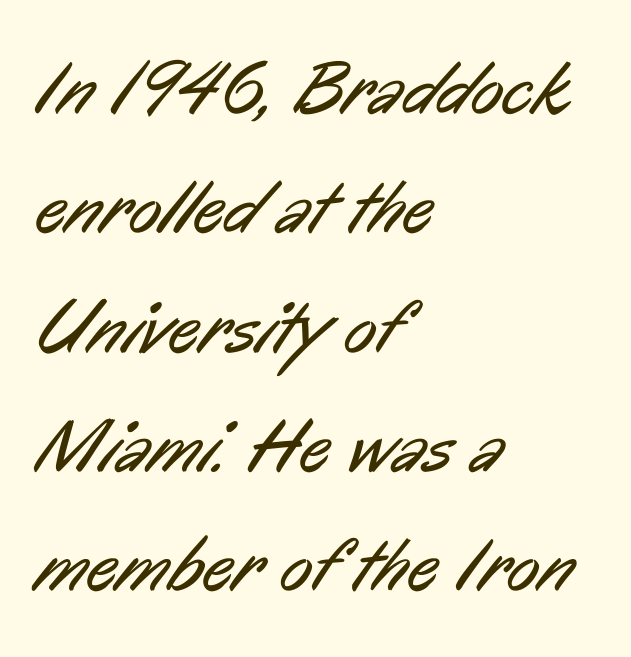
Q: Is the text bold? A: No.
Q: Is the typeface a serif or a sans-serif typeface? A: Sans-serif.
Q: Is the text underlined? A: No.
Q: How is the paragraph aligned? A: Left-aligned.
Q: Is the spacing between letters normal or unusually wide? A: Normal.
Q: Is the spacing between lines tight, normal or loose? A: Normal.
Q: Width (condensed, normal, or wide)? A: Condensed.
Q: Stroke contrast? A: Low.
Q: x-height? A: Medium.
Q: Monospaced? A: No.
